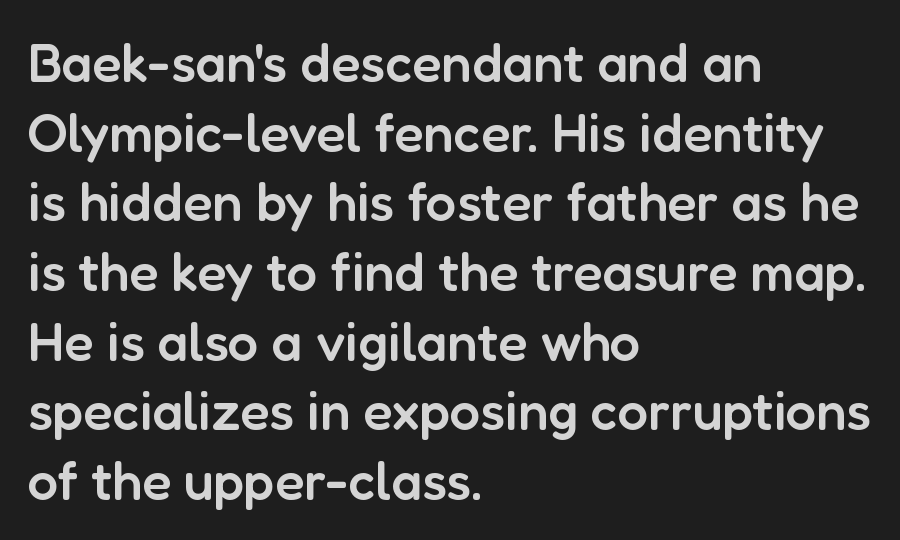
{"serif": "no", "italic": "no", "bold": "semi", "weight": "semibold", "width": "normal", "stroke_contrast": "low", "x_height": "medium", "monospaced": "no", "underline": "no", "align": "left", "line_spacing": "normal", "line_spacing_ratio": 1.29, "letter_spacing": "normal", "letter_spacing_em": 0.0, "glyph_px": 54}
